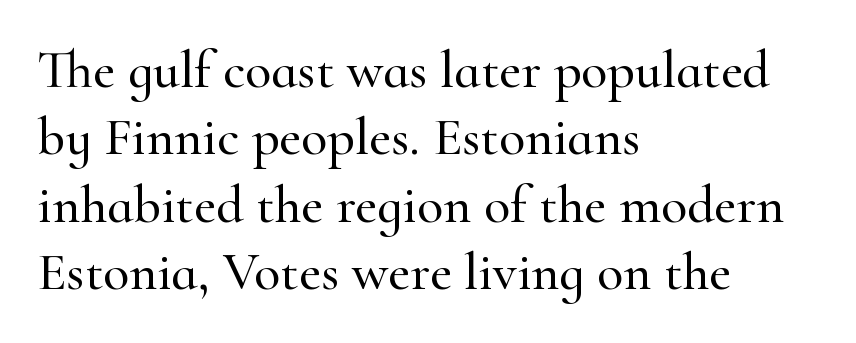
These lines stack with their left ends in a neat column. Whoever set this chose a conventional vertical rhythm. Short note: letters normally spaced. Glance below the letters and you will spot only blank space. The letters advance in unequal steps, a hallmark of proportional type.
